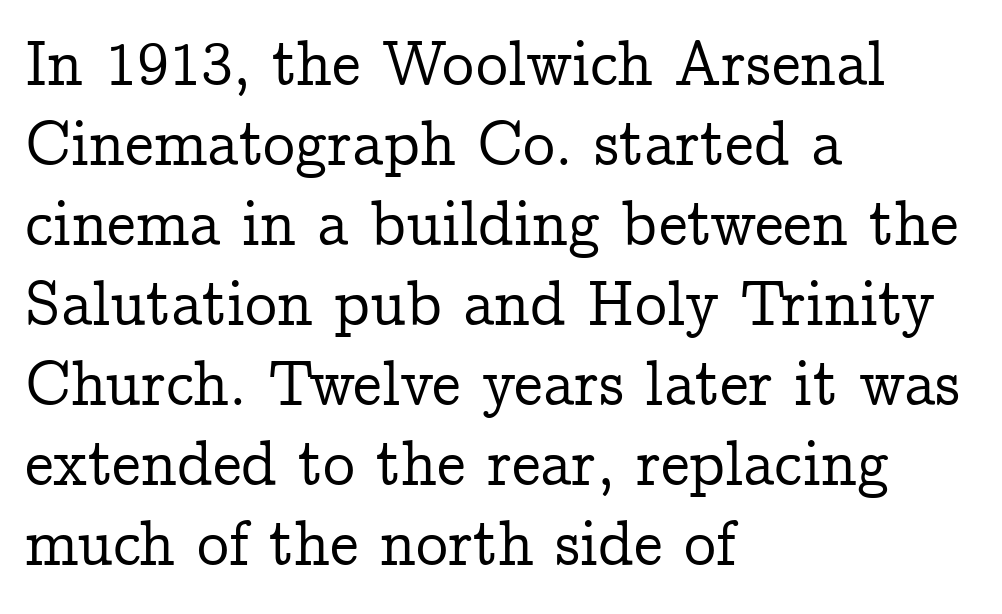
Notice how the stems are strictly vertical — no italics here. Short note: letters normally spaced. Check where the strokes stop: tiny serifs finish them off. You could not count columns in this text — the font is proportionally spaced. Type without underlining.
